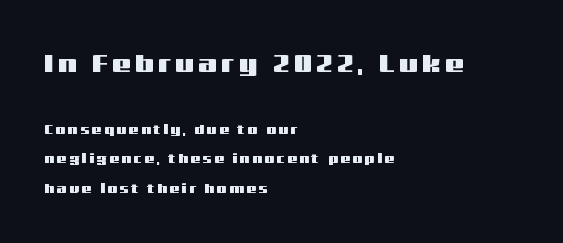
Q: Is the text italic (slanted)? A: No, it is upright.
Q: Is the text underlined? A: No.
Q: How is the paragraph aligned? A: Left-aligned.
Q: Is the spacing between lines tight, normal or loose? A: Loose.
Q: Which block of text is set in a larger size, the first (top) or the second (bottom)? A: The first (top) one.
